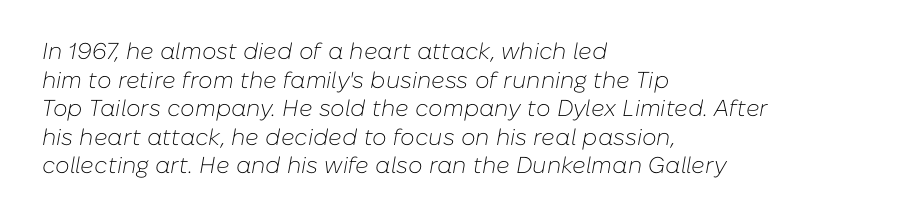
Q: Is the text bold? A: No.
Q: Is the text italic (slanted)? A: Yes, it leans right by about 10 degrees.
Q: Is the text underlined? A: No.
Q: How is the paragraph aligned? A: Left-aligned.
Q: Is the spacing between letters normal or unusually wide? A: Normal.
